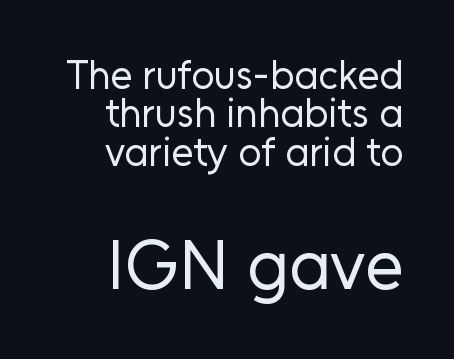
Q: Is the text bold? A: No.
Q: Is the text italic (slanted)? A: No, it is upright.
Q: Is the typeface a serif or a sans-serif typeface? A: Sans-serif.
Q: Is the text underlined? A: No.
Q: How is the paragraph aligned? A: Right-aligned.
Q: Is the spacing between letters normal or unusually wide? A: Normal.
Q: Is the spacing between lines tight, normal or loose? A: Tight.
Q: Which block of text is set in a larger size, the first (top) or the second (bottom)? A: The second (bottom) one.
Q: Width (condensed, normal, or wide)? A: Normal.
Q: Stroke contrast? A: Low.
Q: x-height? A: Medium.
Q: Monospaced? A: No.
